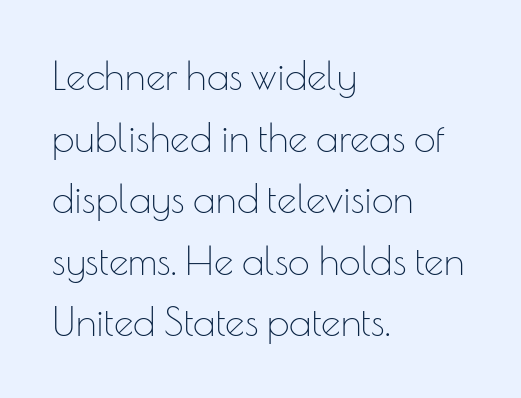
The image shows 39 px thin sans-serif type, upright; set left-aligned, normal line spacing (1.58x), normal letter spacing, not underlined; low stroke contrast and a small x-height.
